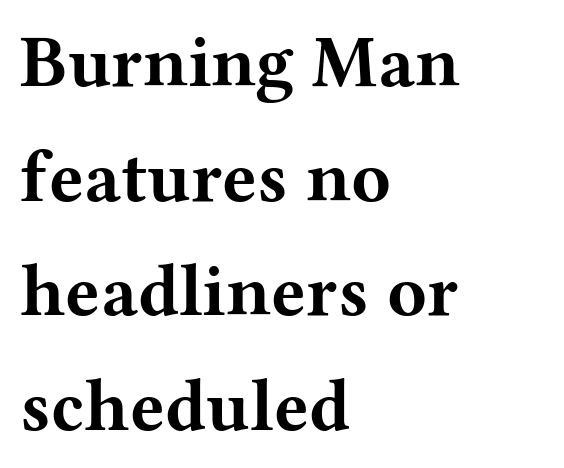
Q: Is the text bold? A: Yes.
Q: Is the text italic (slanted)? A: No, it is upright.
Q: Is the typeface a serif or a sans-serif typeface? A: Serif.
Q: Is the text underlined? A: No.
Q: How is the paragraph aligned? A: Left-aligned.
Q: Is the spacing between letters normal or unusually wide? A: Normal.
Q: Is the spacing between lines tight, normal or loose? A: Normal.
Q: Width (condensed, normal, or wide)? A: Wide.
Q: Stroke contrast? A: Medium.
Q: x-height? A: Medium.
Q: Monospaced? A: No.
